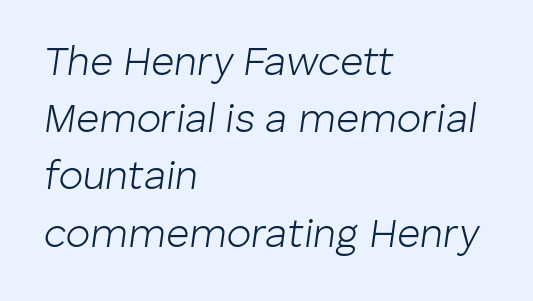
Q: Is the text bold? A: No.
Q: Is the text italic (slanted)? A: Yes, it leans right by about 8 degrees.
Q: Is the text underlined? A: No.
Q: How is the paragraph aligned? A: Left-aligned.
Q: Is the spacing between letters normal or unusually wide? A: Normal.
Q: Is the spacing between lines tight, normal or loose? A: Normal.
Q: Width (condensed, normal, or wide)? A: Normal.
Q: Stroke contrast? A: Low.
Q: x-height? A: Medium.
Q: Monospaced? A: No.
